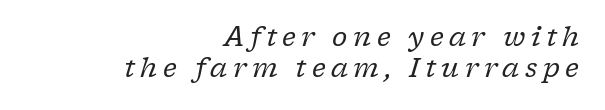
Q: Is the text bold? A: No.
Q: Is the text italic (slanted)? A: Yes, it leans right by about 17 degrees.
Q: Is the text underlined? A: No.
Q: How is the paragraph aligned? A: Right-aligned.
Q: Is the spacing between letters normal or unusually wide? A: Unusually wide.
